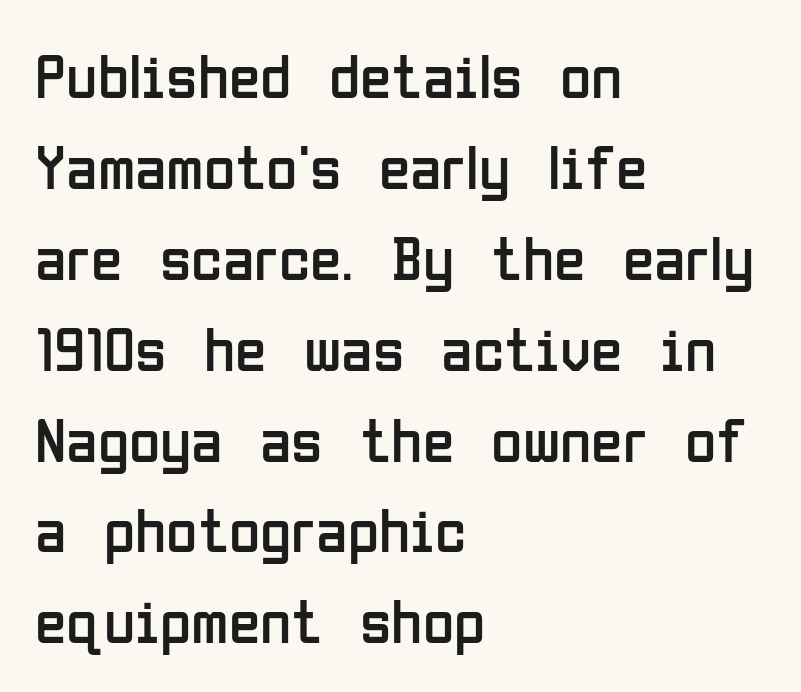
Is the block centered? No — it sits flush against the left margin. Normally led — the rows are evenly, conventionally spaced. Spacing verdict: proportional, widths tailored to each character. Stroke mass is kept to a normal reading level or below.
